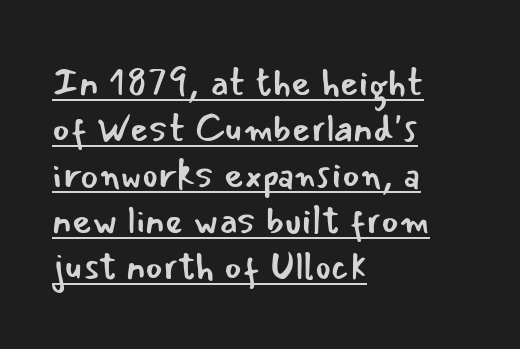
The image shows 38 px regular-weight sans-serif type, upright; set left-aligned, line spacing 1.21x, normal letter spacing, underlined; low stroke contrast and a small x-height.
